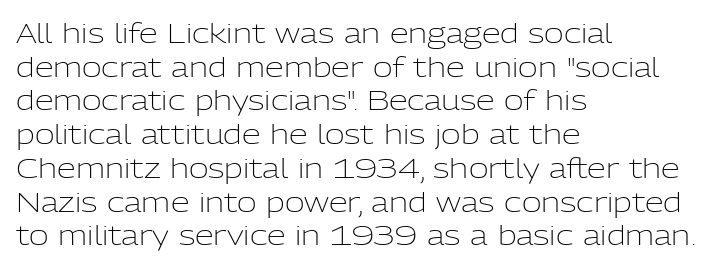
{"italic": "no", "bold": "no", "underline": "no", "align": "left", "line_spacing": "normal", "line_spacing_ratio": 1.25, "letter_spacing": "normal", "letter_spacing_em": 0.0, "glyph_px": 27}
